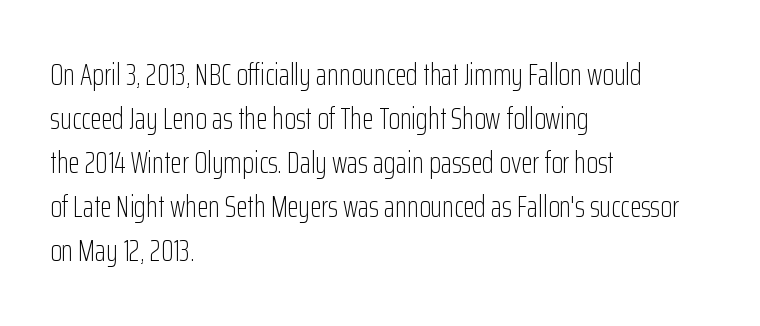
{"serif": "no", "italic": "no", "bold": "no", "weight": "light", "width": "condensed", "stroke_contrast": "low", "x_height": "medium", "monospaced": "no", "underline": "no", "align": "left", "line_spacing": "normal", "line_spacing_ratio": 1.47, "letter_spacing": "normal", "letter_spacing_em": 0.0, "glyph_px": 30}
